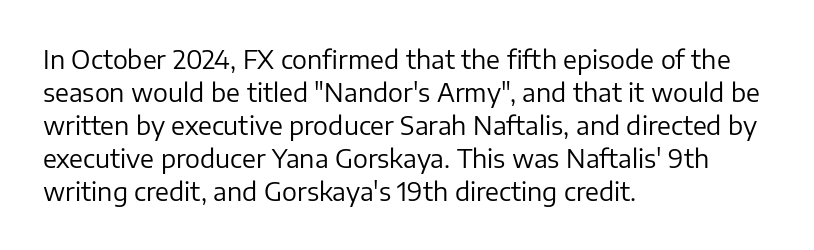
{"italic": "no", "bold": "no", "underline": "no", "align": "left", "line_spacing": "normal", "line_spacing_ratio": 1.32, "letter_spacing": "normal", "letter_spacing_em": 0.0, "glyph_px": 25}
